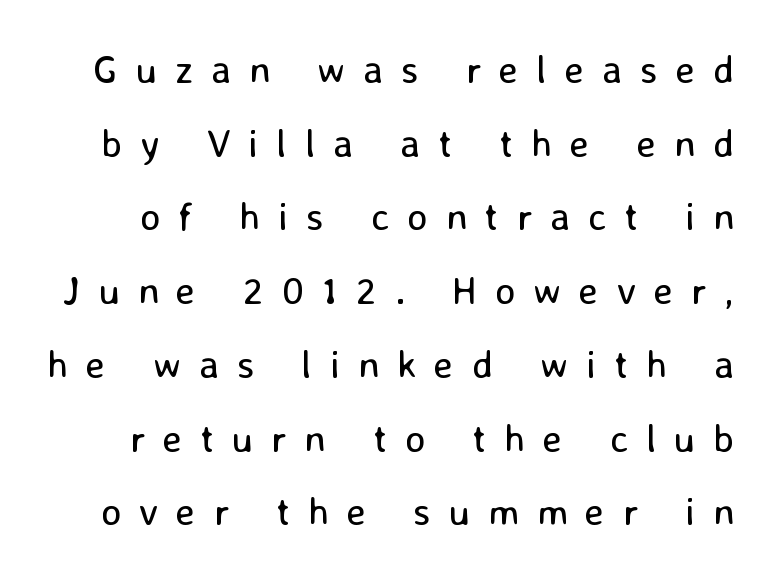
Q: Is the text bold? A: No.
Q: Is the text italic (slanted)? A: No, it is upright.
Q: Is the typeface a serif or a sans-serif typeface? A: Sans-serif.
Q: Is the text underlined? A: No.
Q: Is the spacing between letters normal or unusually wide? A: Unusually wide.
Q: Width (condensed, normal, or wide)? A: Normal.
Q: Stroke contrast? A: Low.
Q: x-height? A: Medium.
Q: Monospaced? A: No.
